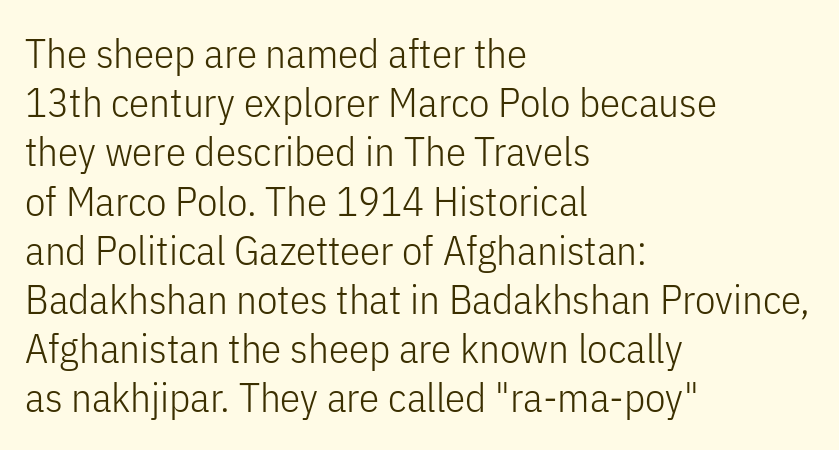
{"serif": "no", "italic": "no", "bold": "no", "weight": "light", "width": "condensed", "stroke_contrast": "low", "x_height": "medium", "monospaced": "no", "underline": "no", "align": "left", "line_spacing_ratio": 1.2, "letter_spacing": "normal", "letter_spacing_em": 0.0, "glyph_px": 41}
